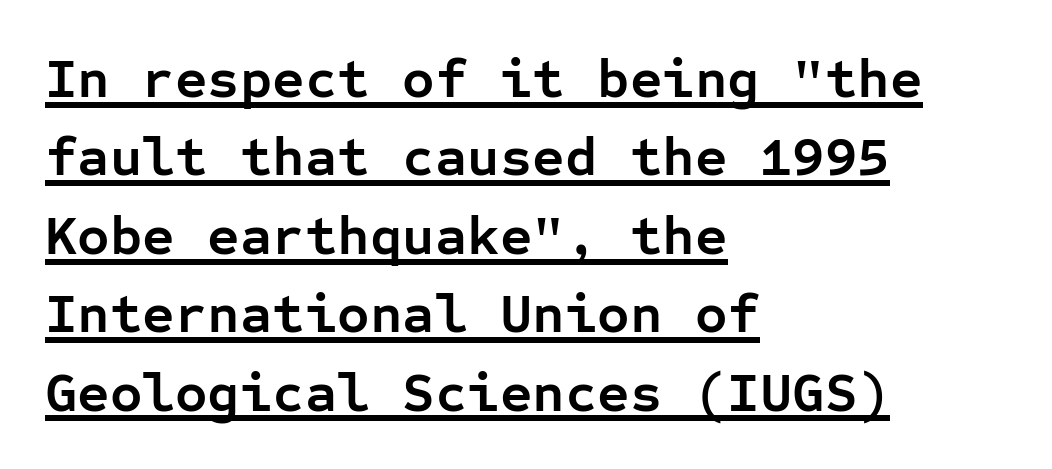
The image shows 56 px semibold sans-serif type, upright, monospaced; set left-aligned, normal line spacing (1.4x), normal letter spacing, underlined; low stroke contrast and a medium x-height.
